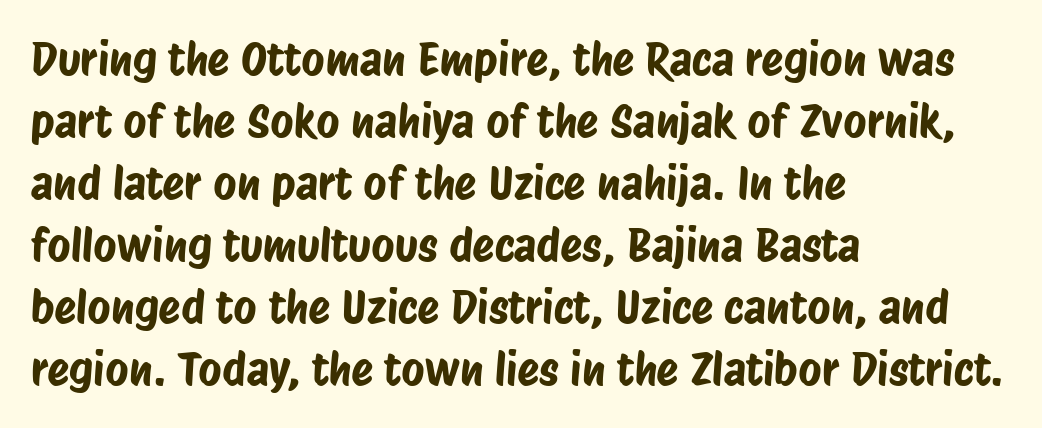
Q: Is the typeface a serif or a sans-serif typeface? A: Sans-serif.
Q: Is the text underlined? A: No.
Q: How is the paragraph aligned? A: Left-aligned.
Q: Is the spacing between letters normal or unusually wide? A: Normal.
Q: Is the spacing between lines tight, normal or loose? A: Normal.
Q: Width (condensed, normal, or wide)? A: Condensed.
Q: Stroke contrast? A: Low.
Q: x-height? A: Large.
Q: Monospaced? A: No.
